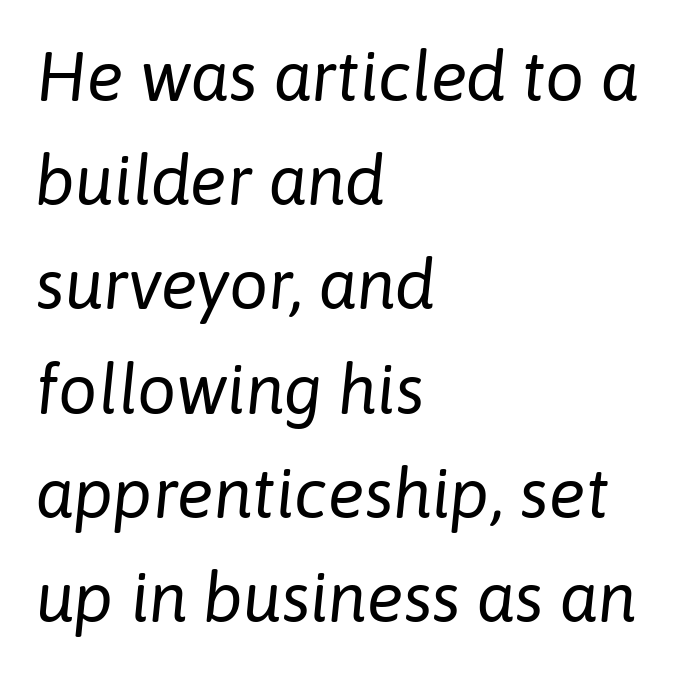
Q: Is the text bold? A: No.
Q: Is the text italic (slanted)? A: Yes, it leans right by about 6 degrees.
Q: Is the text underlined? A: No.
Q: How is the paragraph aligned? A: Left-aligned.
Q: Is the spacing between letters normal or unusually wide? A: Normal.
Q: Is the spacing between lines tight, normal or loose? A: Normal.
Q: Width (condensed, normal, or wide)? A: Normal.
Q: Stroke contrast? A: Low.
Q: x-height? A: Medium.
Q: Monospaced? A: No.
